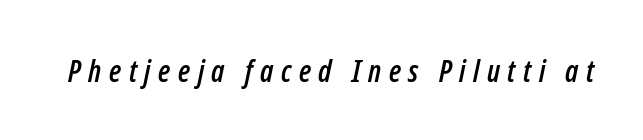
Q: Is the text italic (slanted)? A: Yes, it leans right by about 12 degrees.
Q: Is the text underlined? A: No.
Q: Is the spacing between letters normal or unusually wide? A: Unusually wide.
Q: Width (condensed, normal, or wide)? A: Condensed.
Q: Stroke contrast? A: Low.
Q: x-height? A: Medium.
Q: Monospaced? A: No.
